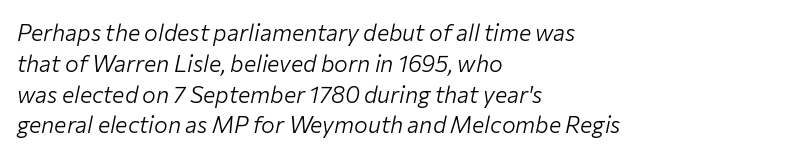
This rendering features lettering with no underline. Leading matches the norm, producing a regular column. The font is comparable to plain body text, perhaps lighter. The lines in this sample share a left origin and differ only in where they stop. If you drew a line through each stem, it would be angled. Tracking here is standard; glyphs follow each other at the usual distance.
